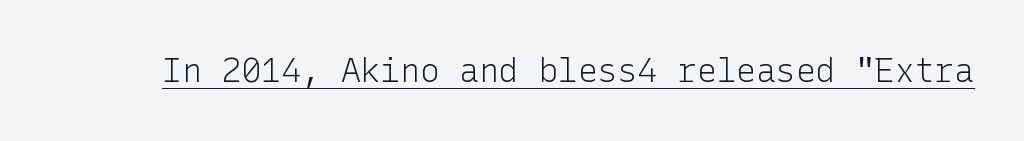
The image shows 33 px light sans-serif type, upright; set normal letter spacing, underlined; low stroke contrast and a medium x-height.
